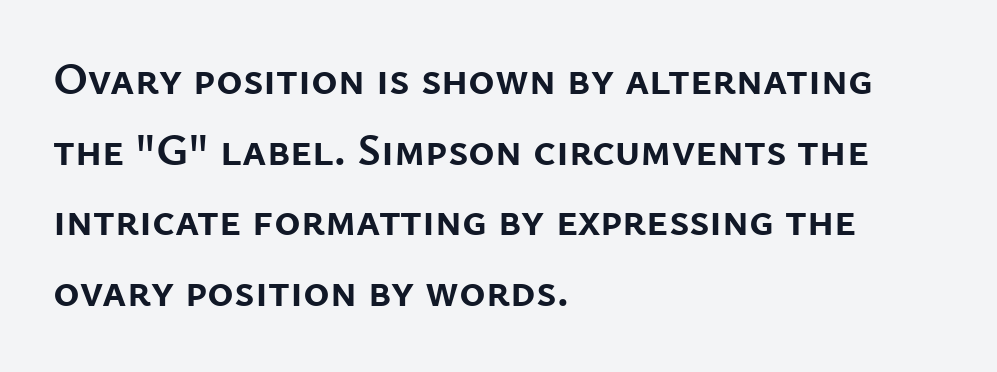
Q: Is the text bold? A: Yes.
Q: Is the text italic (slanted)? A: No, it is upright.
Q: Is the typeface a serif or a sans-serif typeface? A: Sans-serif.
Q: Is the text underlined? A: No.
Q: How is the paragraph aligned? A: Left-aligned.
Q: Is the spacing between letters normal or unusually wide? A: Normal.
Q: Is the spacing between lines tight, normal or loose? A: Normal.
Q: Width (condensed, normal, or wide)? A: Normal.
Q: Stroke contrast? A: Low.
Q: x-height? A: Medium.
Q: Monospaced? A: No.
